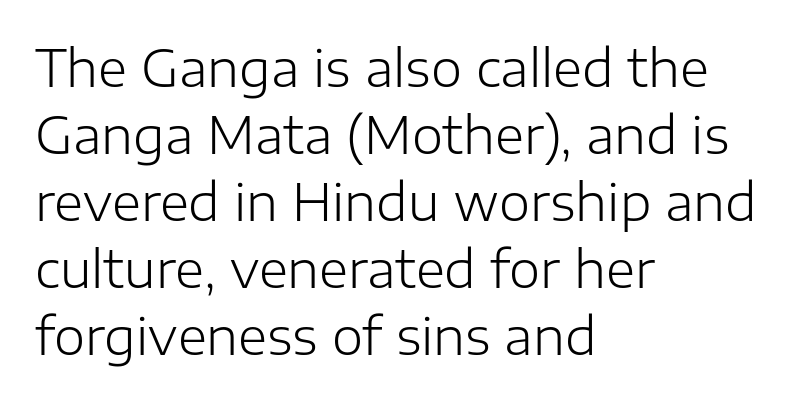
Q: Is the text bold? A: No.
Q: Is the text italic (slanted)? A: No, it is upright.
Q: Is the typeface a serif or a sans-serif typeface? A: Sans-serif.
Q: Is the text underlined? A: No.
Q: How is the paragraph aligned? A: Left-aligned.
Q: Is the spacing between letters normal or unusually wide? A: Normal.
Q: Is the spacing between lines tight, normal or loose? A: Normal.
Q: Width (condensed, normal, or wide)? A: Normal.
Q: Stroke contrast? A: Low.
Q: x-height? A: Medium.
Q: Monospaced? A: No.
